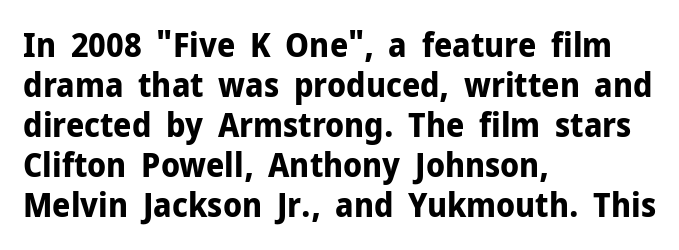
{"serif": "no", "italic": "no", "bold": "yes", "weight": "bold", "width": "normal", "stroke_contrast": "low", "x_height": "medium", "monospaced": "no", "underline": "no", "align": "left", "line_spacing_ratio": 1.21, "letter_spacing": "normal", "letter_spacing_em": 0.0, "glyph_px": 33}
